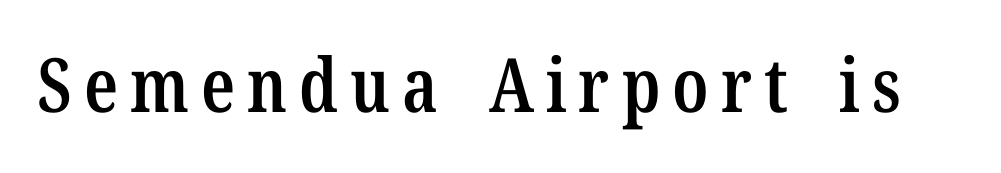
{"serif": "yes", "italic": "no", "bold": "semi", "weight": "semibold", "width": "condensed", "stroke_contrast": "low", "x_height": "medium", "monospaced": "no", "underline": "no", "glyph_px": 75}
